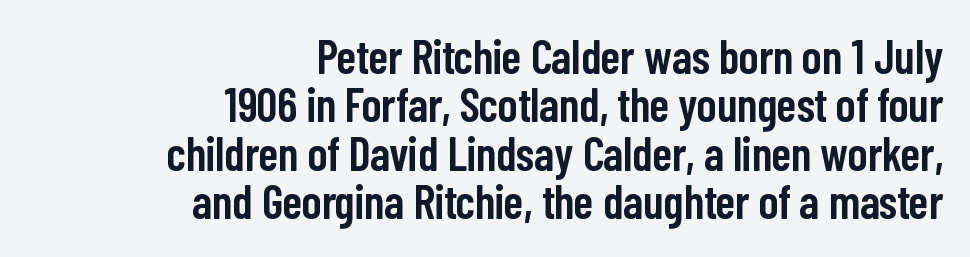
The image shows 47 px semibold, condensed sans-serif type, upright; set right-aligned, tight line spacing (1.03x), normal letter spacing, not underlined; low stroke contrast and a medium x-height.
